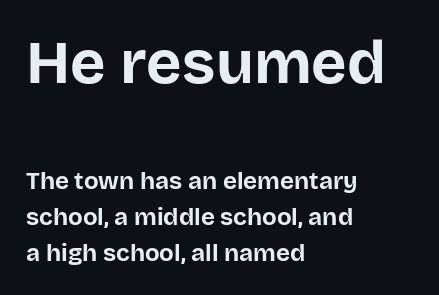
The designer left line spacing at the default. Default kerning and tracking; the words read as compact shapes. The strokes are fattened all the way to bold. Spacing verdict: proportional, widths tailored to each character. The letters in the upper block stand taller than those in the block below.
